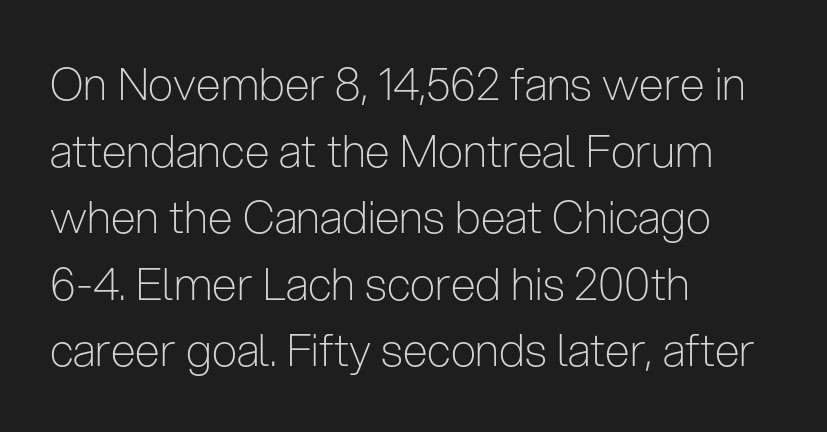
The image shows 45 px light, condensed sans-serif type, upright; set left-aligned, normal line spacing (1.48x), normal letter spacing, not underlined; low stroke contrast and a medium x-height.
